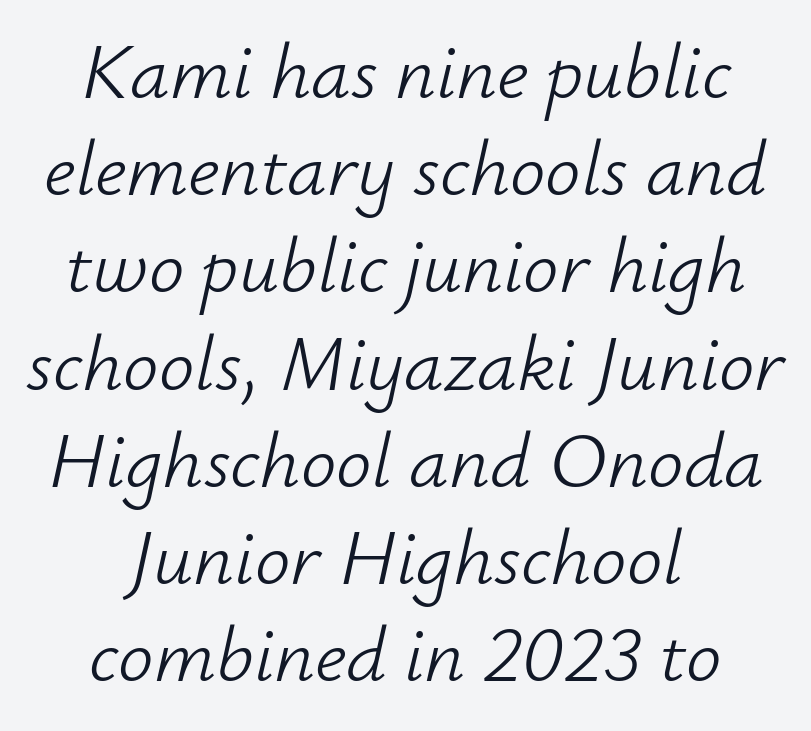
If you drew a line through each stem, it would be angled. No letter is thick-stroked: the sample isn't bold. Casual observation: everything's sitting right in the middle. The letters advance in unequal steps, a hallmark of proportional type. Lines of text with bare space underneath. Tracking here is standard; glyphs follow each other at the usual distance.
